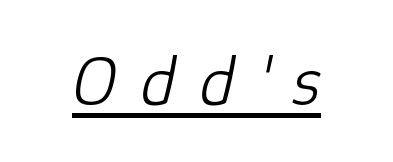
Q: Is the text bold? A: No.
Q: Is the text italic (slanted)? A: Yes, it leans right by about 12 degrees.
Q: Is the text underlined? A: Yes.
Q: Is the spacing between letters normal or unusually wide? A: Unusually wide.
Q: Width (condensed, normal, or wide)? A: Normal.
Q: Stroke contrast? A: Low.
Q: x-height? A: Medium.
Q: Monospaced? A: No.
